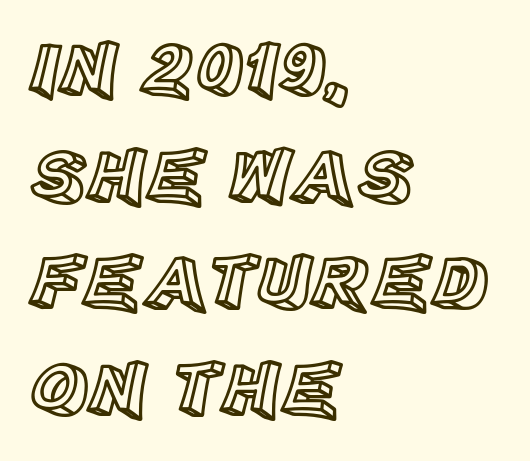
Q: Is the text italic (slanted)? A: Yes.
Q: Is the text underlined? A: No.
Q: How is the paragraph aligned? A: Left-aligned.
Q: Is the spacing between letters normal or unusually wide? A: Normal.
Q: Is the spacing between lines tight, normal or loose? A: Normal.
Q: Width (condensed, normal, or wide)? A: Normal.
Q: x-height? A: Large.
Q: Monospaced? A: No.
